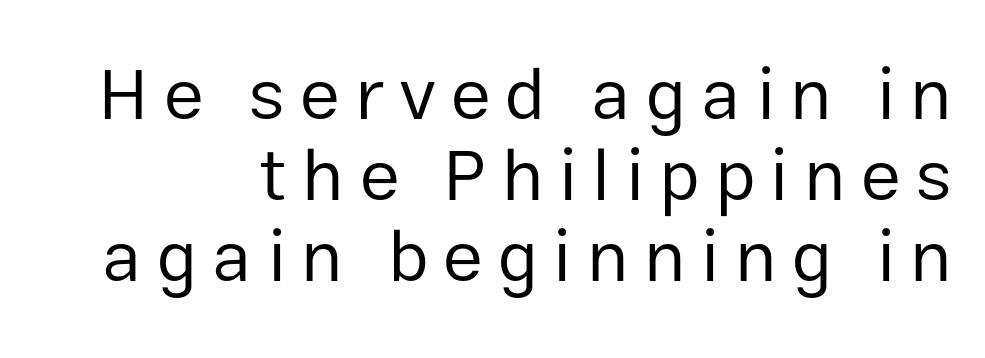
Q: Is the text bold? A: No.
Q: Is the text italic (slanted)? A: No, it is upright.
Q: Is the typeface a serif or a sans-serif typeface? A: Sans-serif.
Q: Is the text underlined? A: No.
Q: How is the paragraph aligned? A: Right-aligned.
Q: Is the spacing between letters normal or unusually wide? A: Unusually wide.
Q: Is the spacing between lines tight, normal or loose? A: Tight.
Q: Width (condensed, normal, or wide)? A: Normal.
Q: Stroke contrast? A: Low.
Q: x-height? A: Medium.
Q: Monospaced? A: No.
